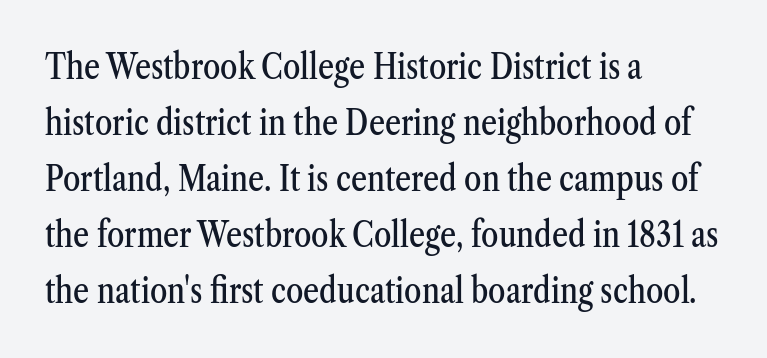
{"serif": "yes", "italic": "no", "width": "condensed", "stroke_contrast": "medium", "x_height": "medium", "monospaced": "no", "underline": "no", "align": "left", "line_spacing": "normal", "line_spacing_ratio": 1.6, "letter_spacing": "normal", "letter_spacing_em": 0.0, "glyph_px": 35}
